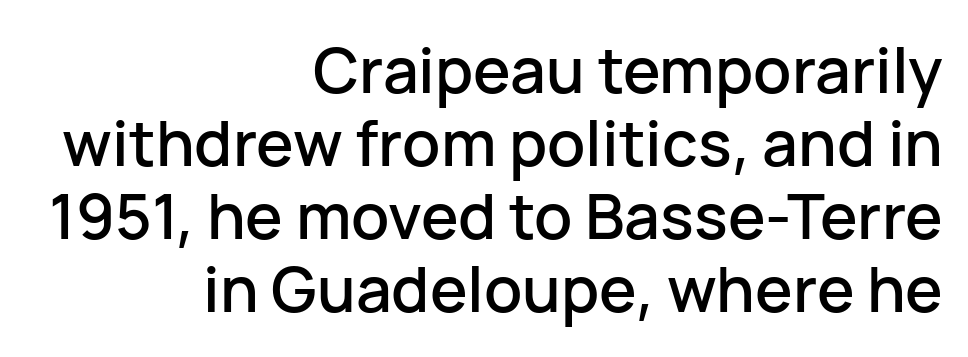
Underlining? Definitely not there. Examine the stroke ends and you'll find no serifs. Teacher's note: observe the even right margin — that is flush-right alignment. Think of a printed novel: that variable character pitch is what you see here. Unlike italic type, these characters show no tilt at all. Spacing between characters is what you'd get straight out of the box.
